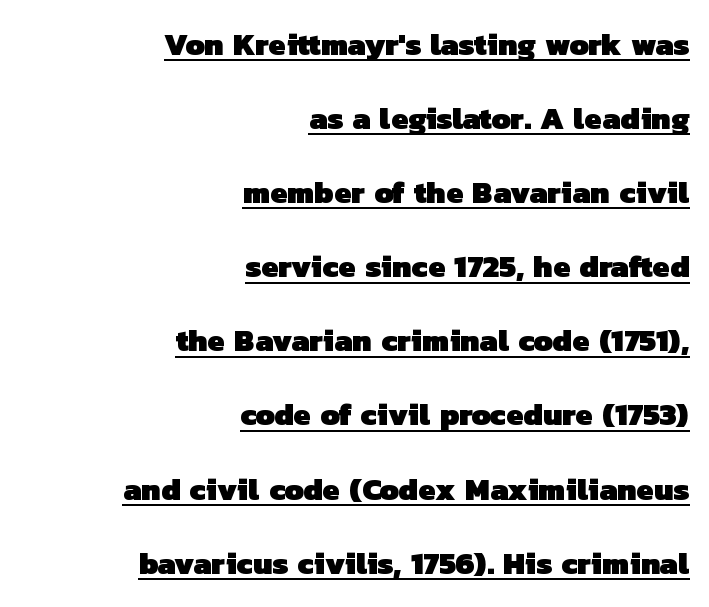
{"serif": "no", "bold": "yes", "weight": "heavy", "width": "normal", "stroke_contrast": "low", "x_height": "medium", "monospaced": "no", "underline": "yes", "align": "right", "line_spacing": "loose", "line_spacing_ratio": 2.39, "letter_spacing": "normal", "letter_spacing_em": 0.0, "glyph_px": 31}
